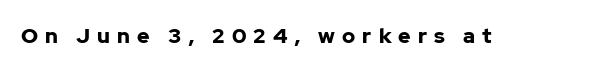
{"italic": "no", "bold": "yes", "underline": "no", "letter_spacing": "wide", "letter_spacing_em": 0.34, "glyph_px": 21}
